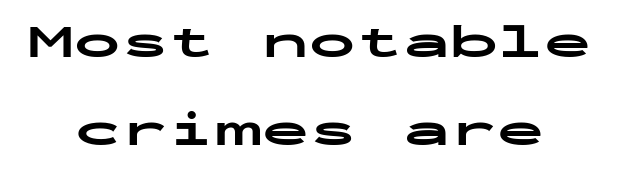
Anything drawn beneath the words? Only blank space. Tall strokes in this sample are plumb rather than angled. The passage shown is typed in a monospace face where columns stay perfectly aligned. The text was rendered using a sans face with plain stroke endings. I'd describe the lettering as bold — thick and assertive. The rendering positions every line midway between the sides.
